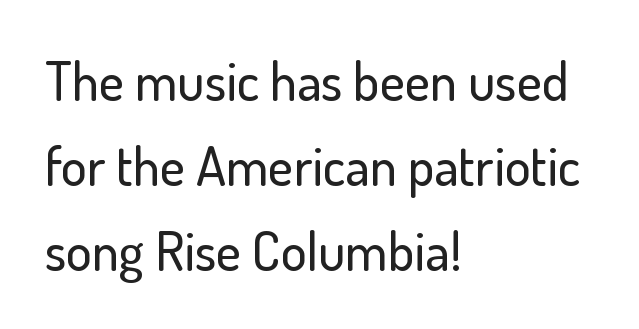
This rendering uses left alignment, leaving the right contour irregular. Looks like regular typesetting: each glyph gets only the width it needs. There is no visible air inserted between adjacent glyphs. Italic: no, the glyphs are upright roman.
